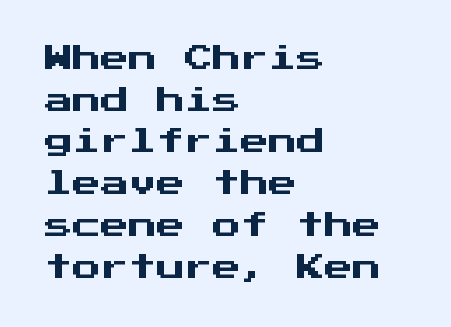
The image shows 28 px sans-serif type, upright, monospaced; set left-aligned, normal line spacing (1.49x), normal letter spacing, not underlined; medium stroke contrast and a medium x-height.
